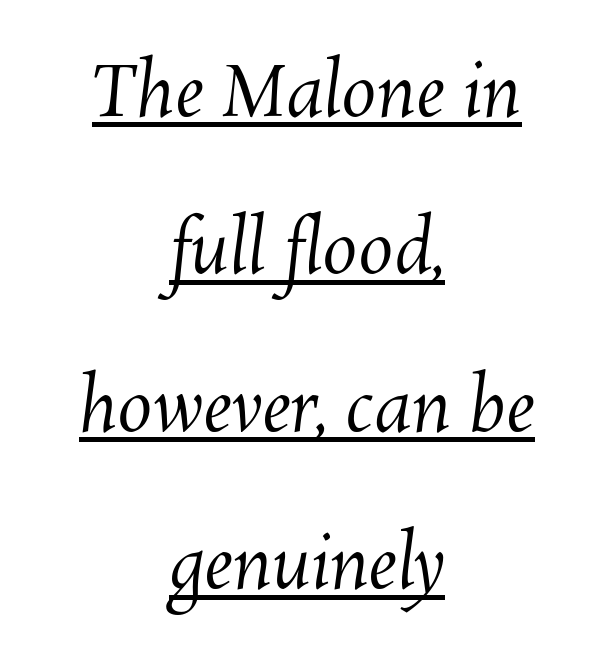
Leftover space on each line is divided equally before and after the words. The strokes carry an ordinary text weight at most. Compared with typical body copy, the letter spacing here is the same. A rule runs beneath these lines of type.
